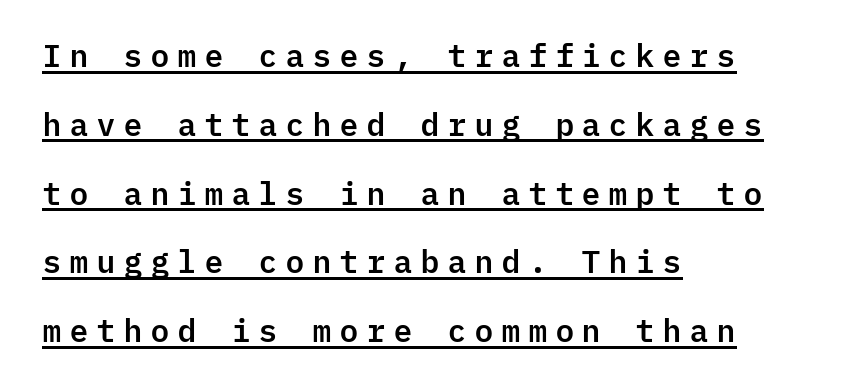
Q: Is the text italic (slanted)? A: No, it is upright.
Q: Is the typeface a serif or a sans-serif typeface? A: Sans-serif.
Q: Is the text underlined? A: Yes.
Q: How is the paragraph aligned? A: Left-aligned.
Q: Is the spacing between letters normal or unusually wide? A: Unusually wide.
Q: Is the spacing between lines tight, normal or loose? A: Loose.
Q: Width (condensed, normal, or wide)? A: Normal.
Q: Stroke contrast? A: Low.
Q: x-height? A: Medium.
Q: Monospaced? A: Yes.
